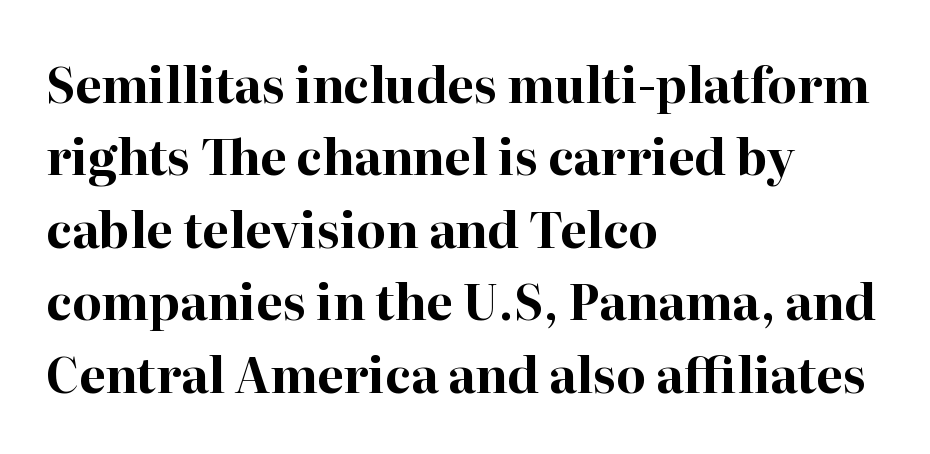
Q: Is the text bold? A: Yes.
Q: Is the text italic (slanted)? A: No, it is upright.
Q: Is the typeface a serif or a sans-serif typeface? A: Serif.
Q: Is the text underlined? A: No.
Q: How is the paragraph aligned? A: Left-aligned.
Q: Is the spacing between letters normal or unusually wide? A: Normal.
Q: Is the spacing between lines tight, normal or loose? A: Normal.
Q: Width (condensed, normal, or wide)? A: Normal.
Q: Stroke contrast? A: High.
Q: x-height? A: Medium.
Q: Monospaced? A: No.
